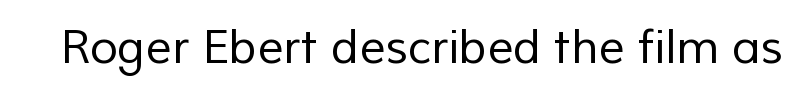
The face used here is proportionally spaced, like ordinary book or web type. Letter spacing: default. Stems here are at most as thick as an everyday book face. The space beneath each line is pristine and unruled. The typeface chosen for these lines omits serifs.
